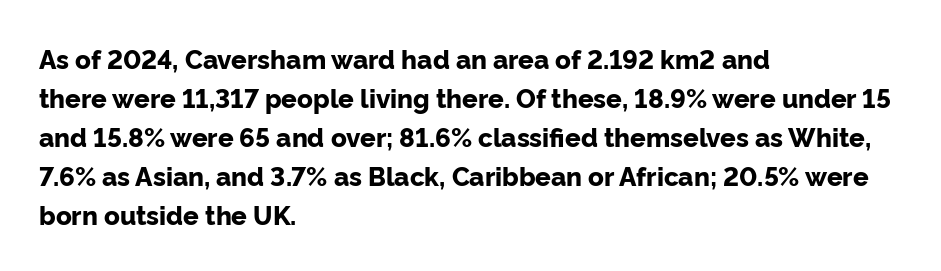
Q: Is the text bold? A: Yes.
Q: Is the text italic (slanted)? A: No, it is upright.
Q: Is the text underlined? A: No.
Q: How is the paragraph aligned? A: Left-aligned.
Q: Is the spacing between letters normal or unusually wide? A: Normal.
Q: Is the spacing between lines tight, normal or loose? A: Normal.
